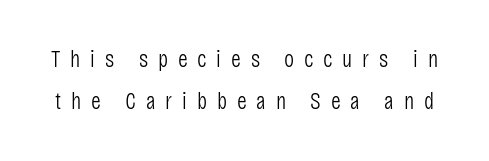
{"italic": "no", "bold": "no", "underline": "no", "line_spacing_ratio": 1.76, "letter_spacing": "wide", "letter_spacing_em": 0.41, "glyph_px": 24}
